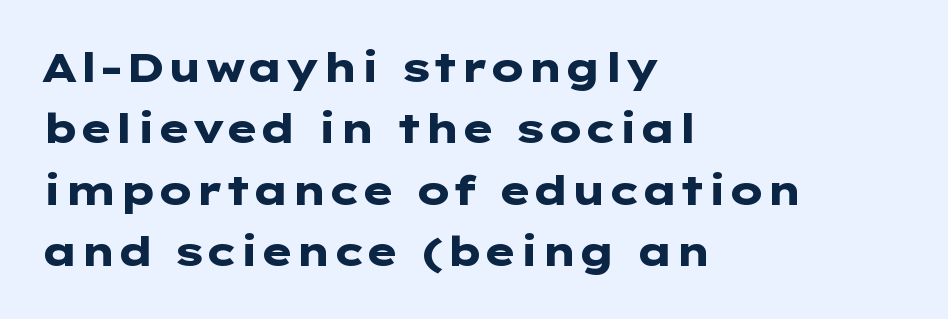
The image shows 41 px heavy, wide sans-serif type, upright; set left-aligned, normal line spacing (1.5x), normal letter spacing, not underlined; low stroke contrast and a medium x-height.
